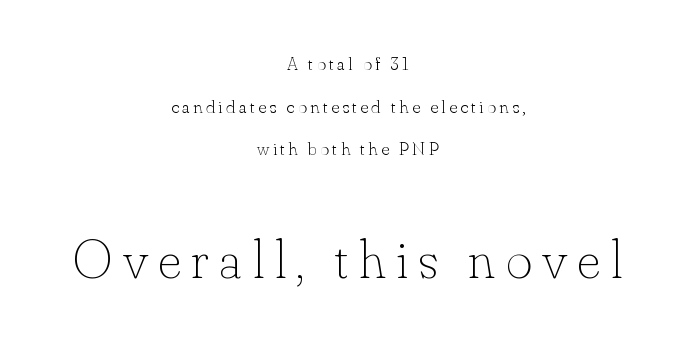
Q: Is the text bold? A: No.
Q: Is the text italic (slanted)? A: No, it is upright.
Q: Is the text underlined? A: No.
Q: How is the paragraph aligned? A: Centered.
Q: Is the spacing between lines tight, normal or loose? A: Loose.
Q: Which block of text is set in a larger size, the first (top) or the second (bottom)? A: The second (bottom) one.
Q: Width (condensed, normal, or wide)? A: Normal.
Q: Stroke contrast? A: Low.
Q: x-height? A: Small.
Q: Monospaced? A: No.
